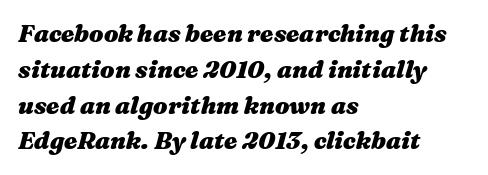
Q: Is the text bold? A: Yes.
Q: Is the text italic (slanted)? A: Yes, it leans right by about 16 degrees.
Q: Is the text underlined? A: No.
Q: How is the paragraph aligned? A: Left-aligned.
Q: Is the spacing between letters normal or unusually wide? A: Normal.
Q: Is the spacing between lines tight, normal or loose? A: Normal.
